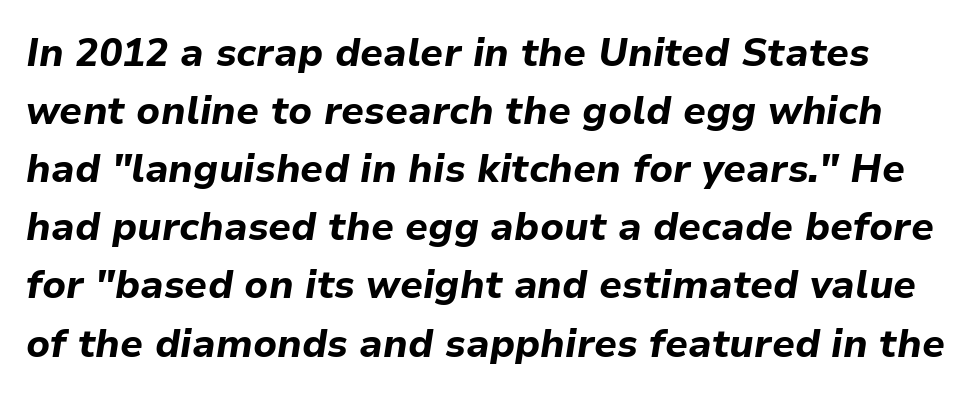
The image shows 39 px bold type, italic (leaning right); set normal line spacing (1.49x), normal letter spacing, not underlined; low stroke contrast and a medium x-height.
